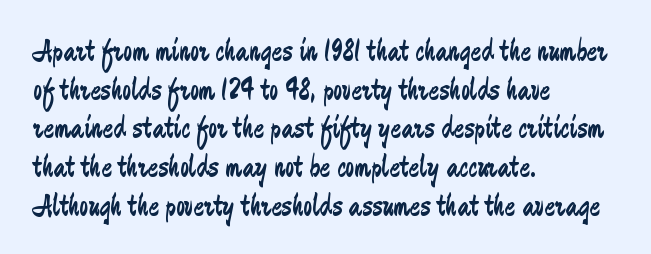
{"serif": "no", "bold": "no", "weight": "regular", "width": "condensed", "stroke_contrast": "low", "x_height": "medium", "monospaced": "no", "underline": "no", "align": "left", "line_spacing_ratio": 1.21, "letter_spacing": "normal", "letter_spacing_em": 0.0, "glyph_px": 32}
